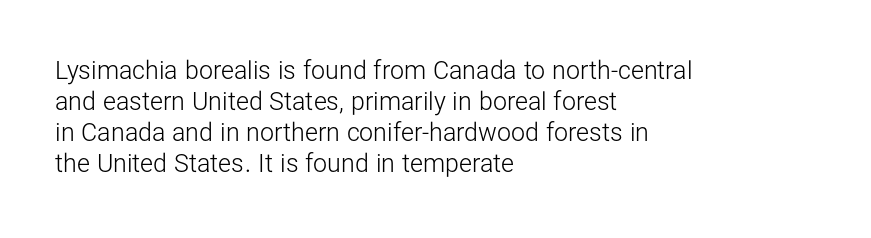
The image shows 25 px text type, upright; set left-aligned, line spacing 1.24x, normal letter spacing, not underlined.
